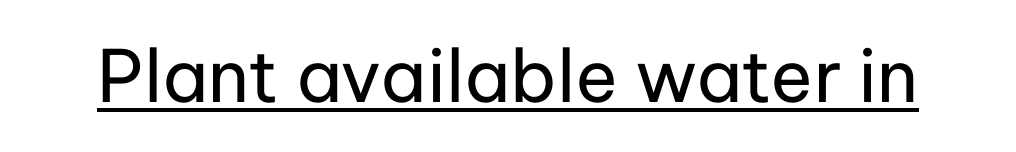
Character widths vary here, with narrow letters taking less room than wide ones. Inter-character spacing is left at the font's built-in metrics. Ascenders rise straight up at ninety degrees. A typesetter would label this face a sans.
